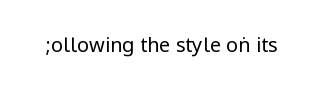
Posture: upright roman. Short note: letters normally spaced. The weight would be labelled regular, book, light, or lighter still. Lines of text with bare space underneath.
